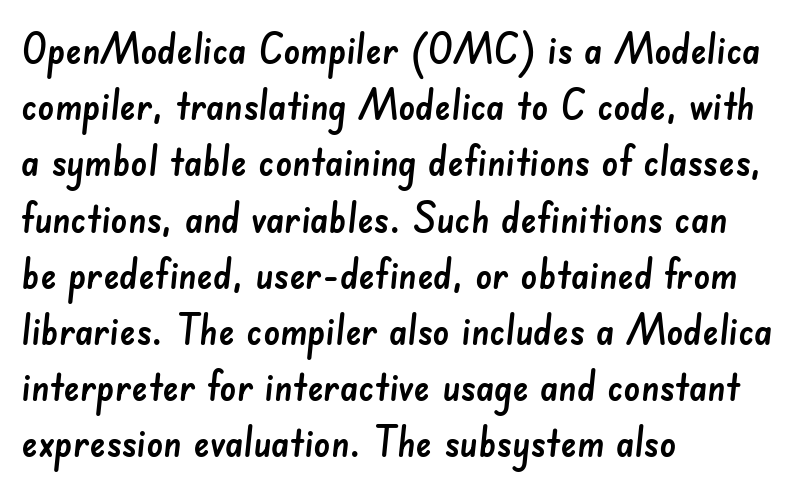
The image shows 41 px sans-serif type; set left-aligned, normal line spacing (1.37x), normal letter spacing, not underlined; low stroke contrast and a small x-height.
